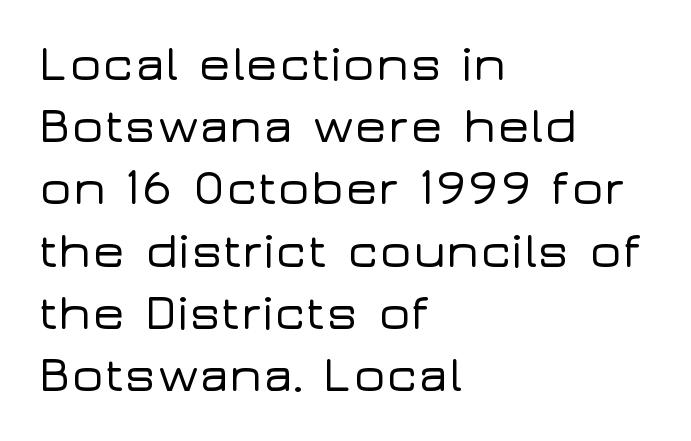
These lines stack with their left ends in a neat column. Classification — sans serif. Observe the ordinary spacing: letters are neighbours, not strangers. The passage shown is typed in a proportional face where columns would drift. The rows are spaced the way most documents space them.
